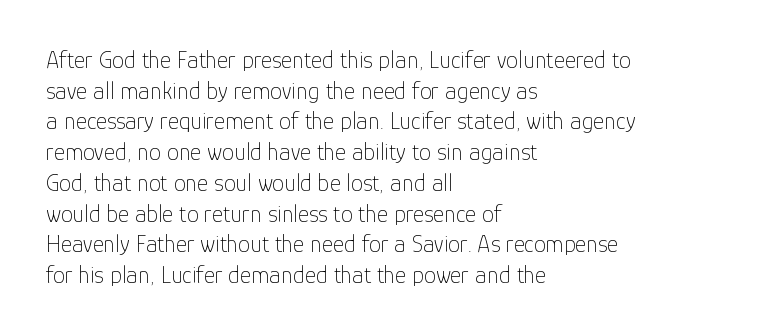
The image shows 24 px text type, upright; set left-aligned, normal line spacing (1.28x), normal letter spacing, not underlined.
